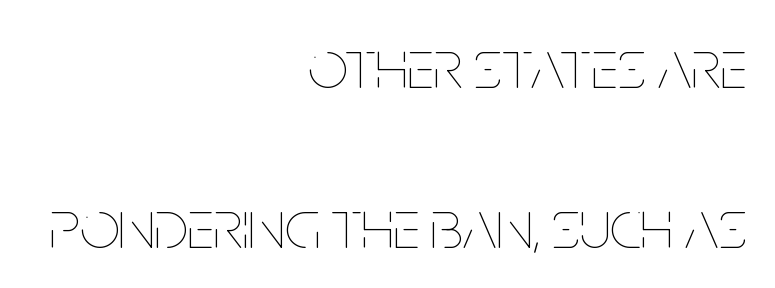
Q: Is the text bold? A: No.
Q: Is the text italic (slanted)? A: No, it is upright.
Q: Is the text underlined? A: No.
Q: How is the paragraph aligned? A: Right-aligned.
Q: Is the spacing between letters normal or unusually wide? A: Normal.
Q: Is the spacing between lines tight, normal or loose? A: Loose.
Q: Width (condensed, normal, or wide)? A: Condensed.
Q: Stroke contrast? A: Low.
Q: x-height? A: Large.
Q: Monospaced? A: No.
